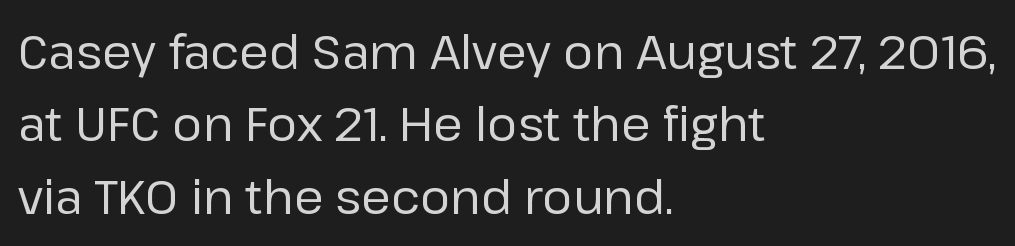
{"serif": "no", "italic": "no", "bold": "no", "weight": "regular", "width": "normal", "stroke_contrast": "low", "x_height": "medium", "monospaced": "no", "underline": "no", "align": "left", "line_spacing": "normal", "line_spacing_ratio": 1.54, "letter_spacing": "normal", "letter_spacing_em": 0.0, "glyph_px": 47}
